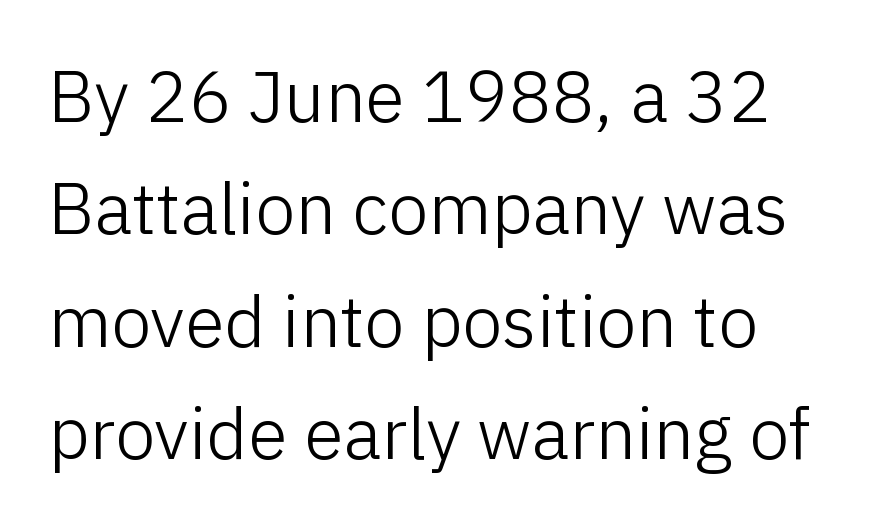
Q: Is the text bold? A: No.
Q: Is the text italic (slanted)? A: No, it is upright.
Q: Is the typeface a serif or a sans-serif typeface? A: Sans-serif.
Q: Is the text underlined? A: No.
Q: Is the spacing between letters normal or unusually wide? A: Normal.
Q: Is the spacing between lines tight, normal or loose? A: Normal.
Q: Width (condensed, normal, or wide)? A: Normal.
Q: Stroke contrast? A: Low.
Q: x-height? A: Medium.
Q: Monospaced? A: No.
